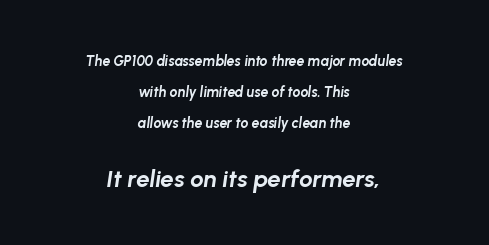
The whitespace from short lines is split evenly between both sides. Quick note: interline space is abundant. Has an underline been added? It has not. Posture: slanted.
